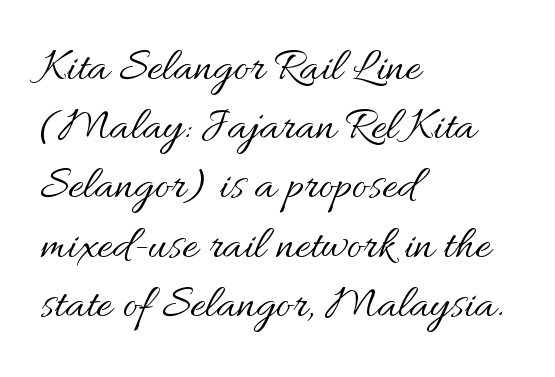
{"bold": "no", "weight": "regular", "width": "normal", "stroke_contrast": "medium", "x_height": "small", "monospaced": "no", "underline": "no", "align": "left", "line_spacing": "normal", "line_spacing_ratio": 1.26, "letter_spacing": "normal", "letter_spacing_em": 0.0, "glyph_px": 47}
